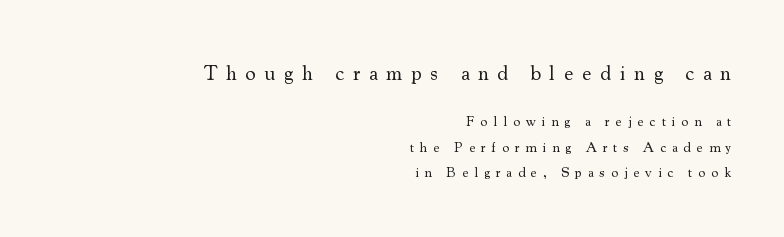
The image shows 21 px text type, upright; set right-aligned, line spacing 1.83x, unusually wide letter spacing (+0.41 em), not underlined; the first (top) block is 1.5x larger.
